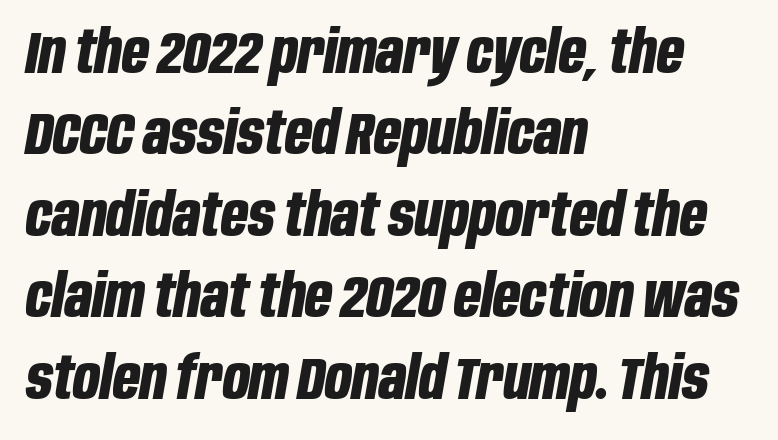
{"italic": "yes", "lean": "right", "slant_degrees": 10, "bold": "yes", "weight": "bold", "width": "condensed", "stroke_contrast": "low", "x_height": "large", "monospaced": "no", "underline": "no", "align": "left", "line_spacing": "normal", "line_spacing_ratio": 1.38, "letter_spacing": "normal", "letter_spacing_em": 0.0, "glyph_px": 59}
